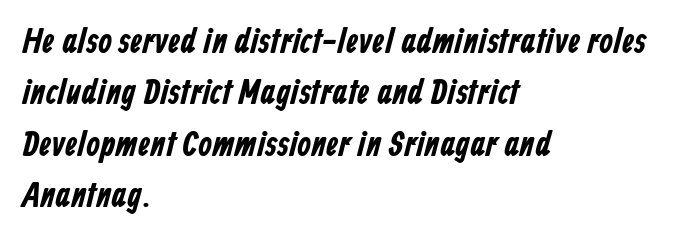
The image shows 35 px condensed sans-serif type; set left-aligned, normal line spacing (1.47x), normal letter spacing, not underlined; low stroke contrast and a medium x-height.
